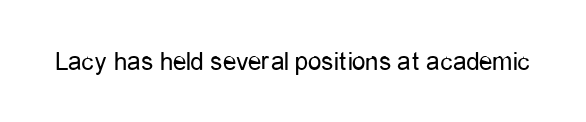
Has an underline been added? It has not. The type is set solid horizontally, with unmodified tracking. The characters are drawn with everyday or finer stroke widths. Every character sits straight up, as roman type does.
